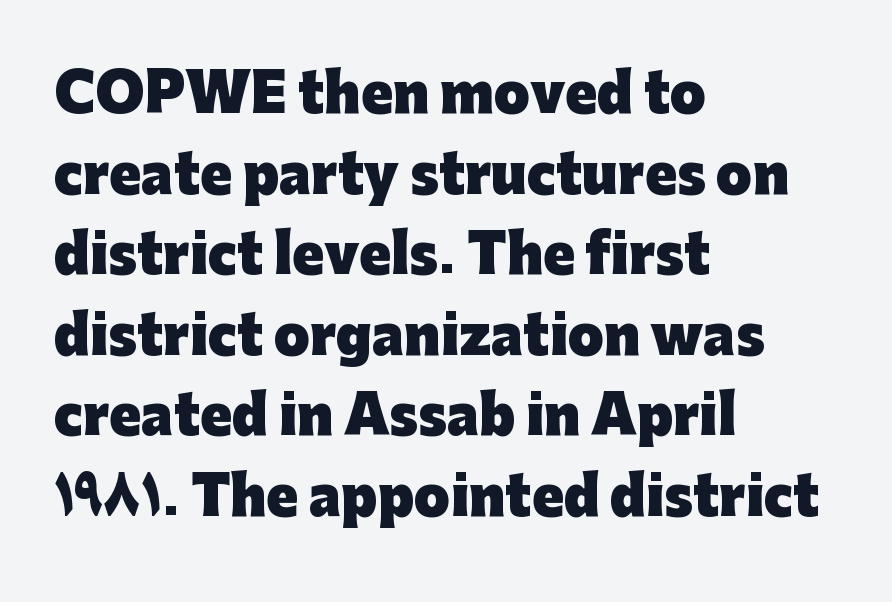
Q: Is the text bold? A: Yes.
Q: Is the text italic (slanted)? A: No, it is upright.
Q: Is the typeface a serif or a sans-serif typeface? A: Sans-serif.
Q: Is the text underlined? A: No.
Q: How is the paragraph aligned? A: Left-aligned.
Q: Is the spacing between letters normal or unusually wide? A: Normal.
Q: Is the spacing between lines tight, normal or loose? A: Normal.
Q: Width (condensed, normal, or wide)? A: Normal.
Q: Stroke contrast? A: Low.
Q: x-height? A: Medium.
Q: Monospaced? A: No.
